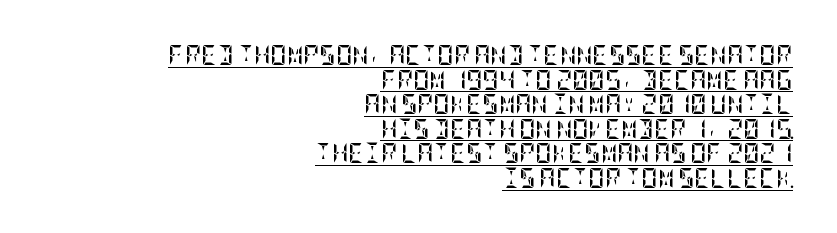
The image shows 20 px bold type, upright; set right-aligned, line spacing 1.23x, normal letter spacing, underlined.
